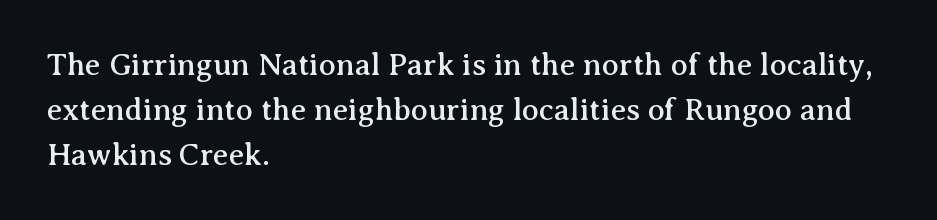
The image shows 31 px serif type, upright; set left-aligned, normal line spacing (1.45x), normal letter spacing, not underlined; medium stroke contrast and a medium x-height.
